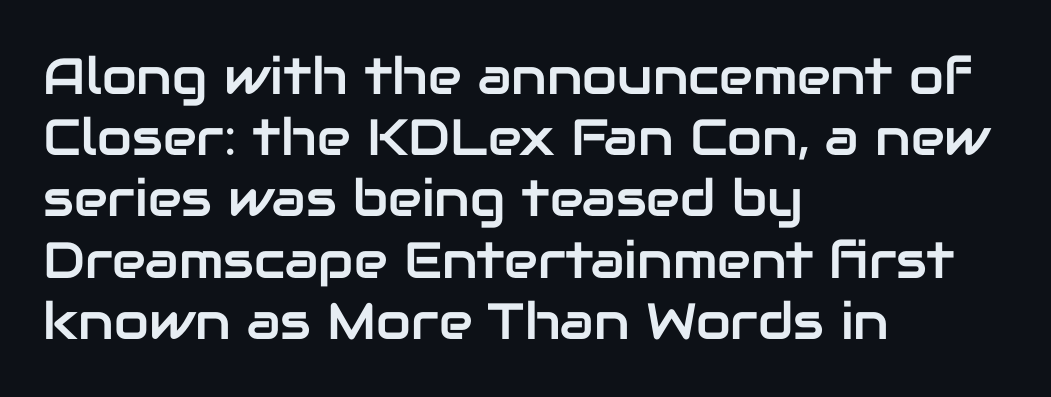
Q: Is the text italic (slanted)? A: No, it is upright.
Q: Is the typeface a serif or a sans-serif typeface? A: Sans-serif.
Q: Is the text underlined? A: No.
Q: How is the paragraph aligned? A: Left-aligned.
Q: Is the spacing between letters normal or unusually wide? A: Normal.
Q: Width (condensed, normal, or wide)? A: Normal.
Q: Stroke contrast? A: Low.
Q: x-height? A: Medium.
Q: Monospaced? A: No.
